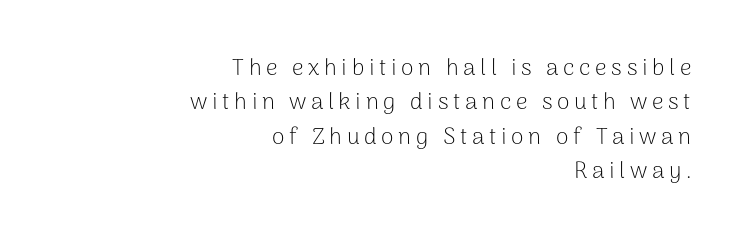
The lettering holds an erect, upright posture throughout. Letters have the restrained weight of plain body copy at most. These lines stack with their right ends in a neat column. The line-height multiplier appears to be the usual default.
